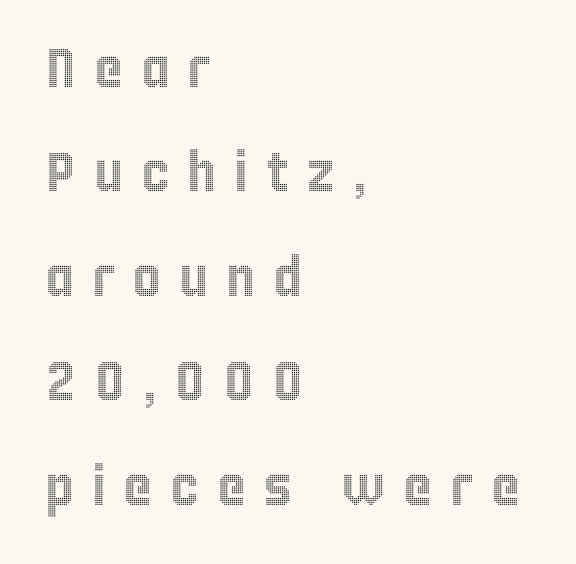
The space directly below the letters is spotless. How are the letters spaced? Widely, with obvious added tracking. The face used here is proportionally spaced, like ordinary book or web type. Typeset ragged right — the left edge is the straight one. The designer dialed line spacing up above the default.
